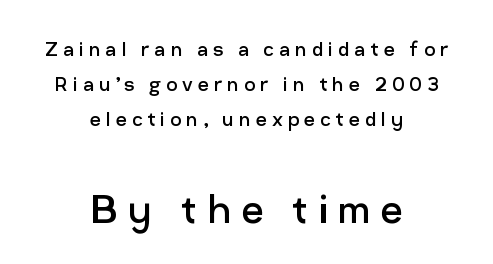
Q: Is the text bold? A: No.
Q: Is the text italic (slanted)? A: No, it is upright.
Q: Is the typeface a serif or a sans-serif typeface? A: Sans-serif.
Q: Is the text underlined? A: No.
Q: How is the paragraph aligned? A: Centered.
Q: Is the spacing between letters normal or unusually wide? A: Unusually wide.
Q: Is the spacing between lines tight, normal or loose? A: Normal.
Q: Which block of text is set in a larger size, the first (top) or the second (bottom)? A: The second (bottom) one.
Q: Width (condensed, normal, or wide)? A: Normal.
Q: Stroke contrast? A: Low.
Q: x-height? A: Medium.
Q: Monospaced? A: No.
